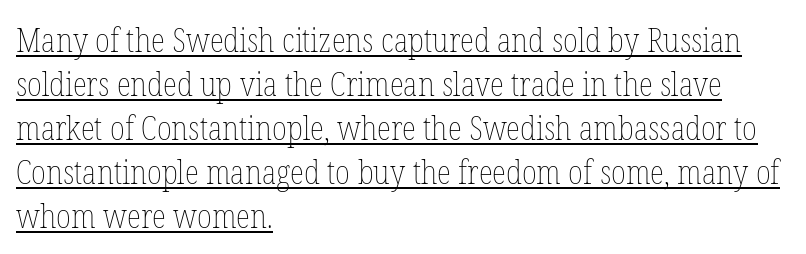
{"italic": "no", "bold": "no", "weight": "thin", "width": "condensed", "stroke_contrast": "low", "x_height": "medium", "monospaced": "no", "underline": "yes", "align": "left", "line_spacing": "normal", "line_spacing_ratio": 1.33, "letter_spacing": "normal", "letter_spacing_em": 0.0, "glyph_px": 33}
